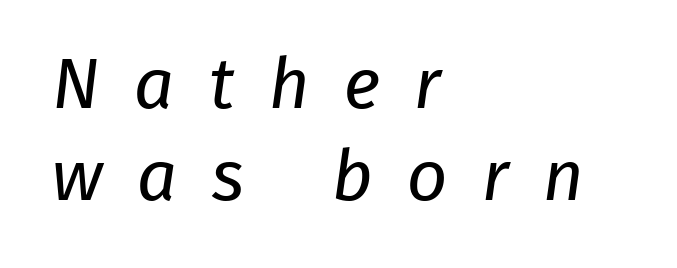
{"serif": "no", "bold": "no", "weight": "regular", "width": "normal", "stroke_contrast": "low", "x_height": "medium", "monospaced": "no", "underline": "no", "align": "left", "line_spacing": "normal", "line_spacing_ratio": 1.29, "letter_spacing": "wide", "letter_spacing_em": 0.48, "glyph_px": 71}
